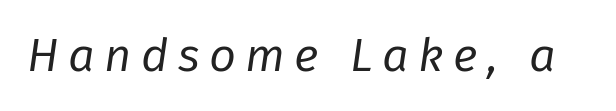
The image shows 47 px regular-weight type, italic (leaning right); set unusually wide letter spacing (+0.2 em), not underlined; low stroke contrast and a medium x-height.
